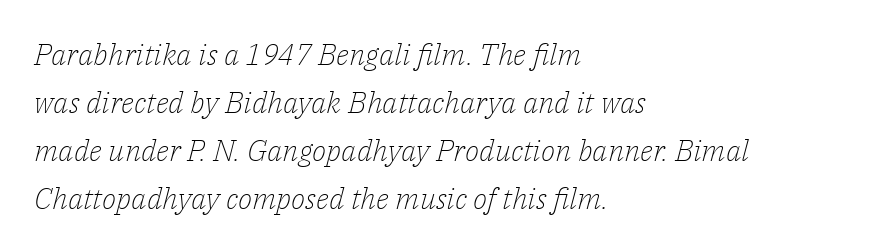
Q: Is the text bold? A: No.
Q: Is the text italic (slanted)? A: Yes, it leans right by about 14 degrees.
Q: Is the typeface a serif or a sans-serif typeface? A: Serif.
Q: Is the text underlined? A: No.
Q: How is the paragraph aligned? A: Left-aligned.
Q: Is the spacing between letters normal or unusually wide? A: Normal.
Q: Is the spacing between lines tight, normal or loose? A: Normal.
Q: Width (condensed, normal, or wide)? A: Normal.
Q: Stroke contrast? A: Low.
Q: x-height? A: Medium.
Q: Monospaced? A: No.
